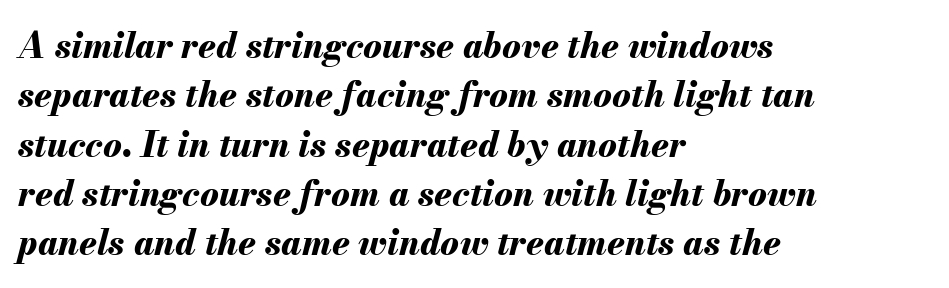
{"italic": "yes", "lean": "right", "slant_degrees": 13, "bold": "yes", "weight": "bold", "width": "normal", "stroke_contrast": "medium", "x_height": "small", "monospaced": "no", "underline": "no", "align": "left", "line_spacing": "normal", "line_spacing_ratio": 1.41, "letter_spacing": "normal", "letter_spacing_em": 0.0, "glyph_px": 35}
